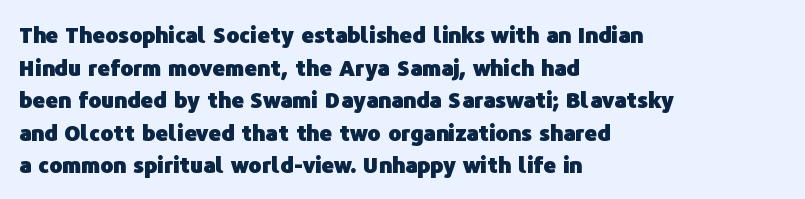
Q: Is the text bold? A: Yes.
Q: Is the text italic (slanted)? A: No, it is upright.
Q: Is the text underlined? A: No.
Q: How is the paragraph aligned? A: Left-aligned.
Q: Is the spacing between letters normal or unusually wide? A: Normal.
Q: Is the spacing between lines tight, normal or loose? A: Normal.
